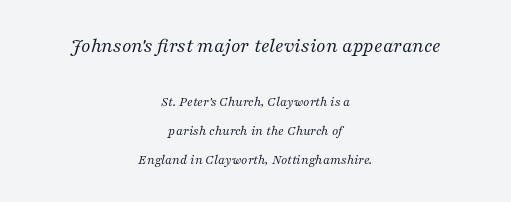
The image shows 21 px text type, italic (leaning right); set centered, loose line spacing (2.06x), normal letter spacing, not underlined; the first (top) block is 1.5x larger.
